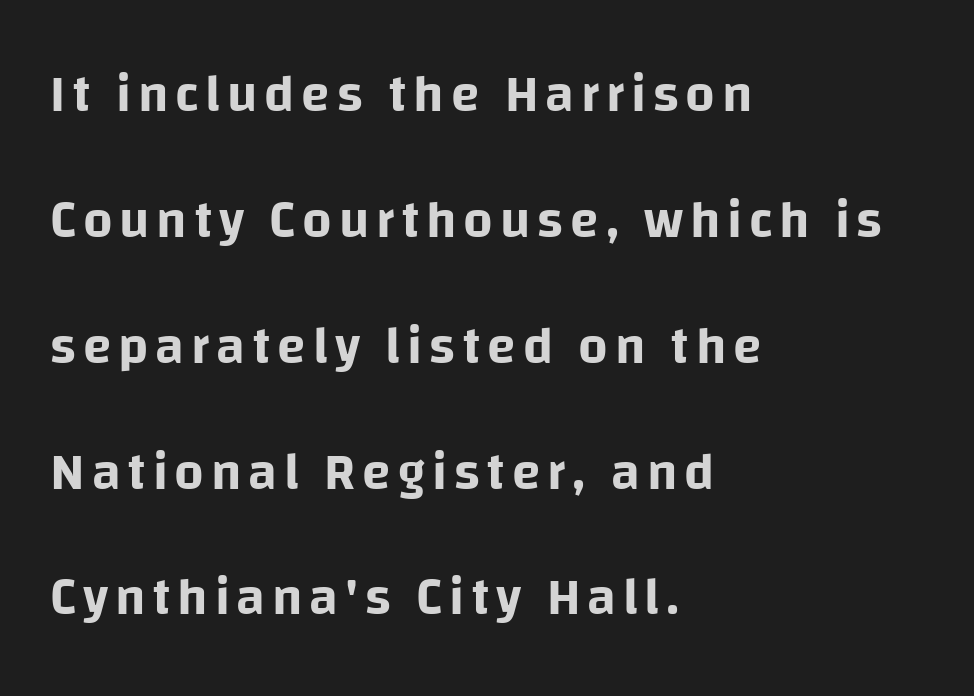
Q: Is the text italic (slanted)? A: No, it is upright.
Q: Is the typeface a serif or a sans-serif typeface? A: Sans-serif.
Q: Is the text underlined? A: No.
Q: How is the paragraph aligned? A: Left-aligned.
Q: Is the spacing between lines tight, normal or loose? A: Loose.
Q: Width (condensed, normal, or wide)? A: Normal.
Q: Stroke contrast? A: Low.
Q: x-height? A: Large.
Q: Monospaced? A: No.
